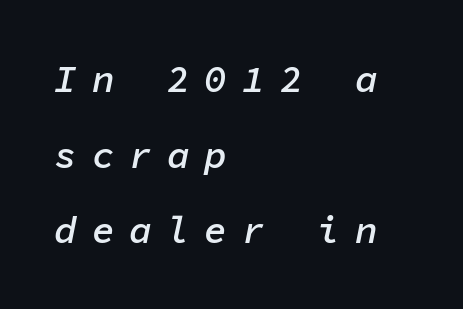
Q: Is the text bold? A: Semi-bold.
Q: Is the text italic (slanted)? A: Yes, it leans right by about 11 degrees.
Q: Is the text underlined? A: No.
Q: How is the paragraph aligned? A: Left-aligned.
Q: Is the spacing between letters normal or unusually wide? A: Unusually wide.
Q: Is the spacing between lines tight, normal or loose? A: Loose.
Q: Width (condensed, normal, or wide)? A: Normal.
Q: Stroke contrast? A: Low.
Q: x-height? A: Medium.
Q: Monospaced? A: Yes.
